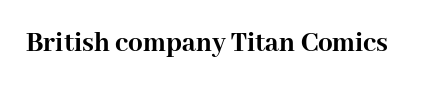
Q: Is the text bold? A: Yes.
Q: Is the text italic (slanted)? A: No, it is upright.
Q: Is the typeface a serif or a sans-serif typeface? A: Serif.
Q: Is the text underlined? A: No.
Q: Is the spacing between letters normal or unusually wide? A: Normal.
Q: Width (condensed, normal, or wide)? A: Normal.
Q: Stroke contrast? A: High.
Q: x-height? A: Medium.
Q: Monospaced? A: No.
